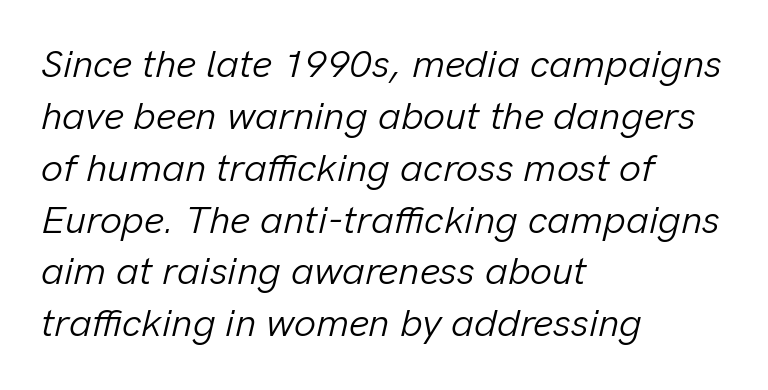
{"italic": "yes", "lean": "right", "slant_degrees": 13, "bold": "no", "weight": "light", "width": "normal", "stroke_contrast": "low", "x_height": "medium", "monospaced": "no", "underline": "no", "align": "left", "line_spacing": "normal", "line_spacing_ratio": 1.33, "letter_spacing": "normal", "letter_spacing_em": 0.0, "glyph_px": 39}
